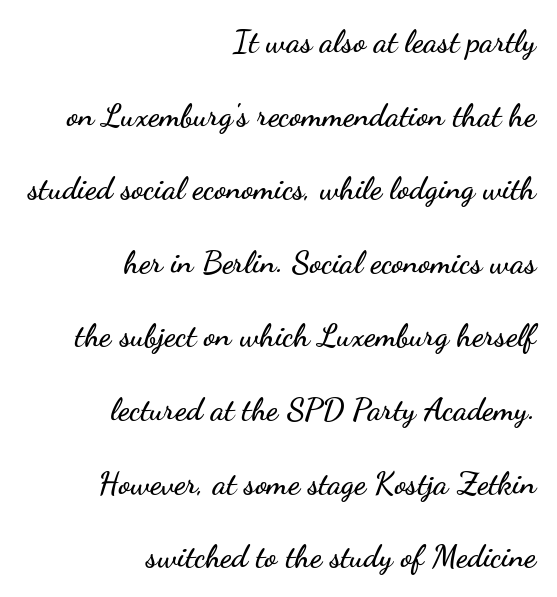
The type is set solid horizontally, with unmodified tracking. Successive baselines arrive slowly, with a big drop between each. Nope, no serifs anywhere on these letters. Does the copy run flush right? Yes — the right margin is perfectly even. These lines are rendered in a variable-pitch font.
